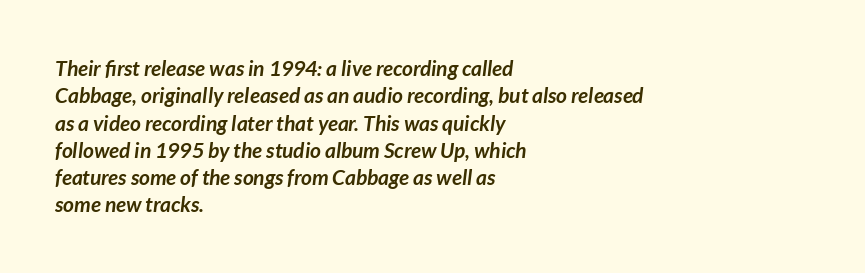
Q: Is the text bold? A: Yes.
Q: Is the text italic (slanted)? A: Yes, it leans right by about 7 degrees.
Q: Is the text underlined? A: No.
Q: How is the paragraph aligned? A: Left-aligned.
Q: Is the spacing between letters normal or unusually wide? A: Normal.
Q: Is the spacing between lines tight, normal or loose? A: Normal.
